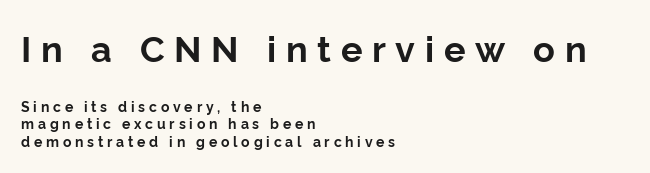
The image shows 36 px bold sans-serif type, upright; set left-aligned, normal line spacing (1.27x), unusually wide letter spacing (+0.27 em), not underlined; the first (top) block is 2.57x larger; low stroke contrast and a medium x-height.
